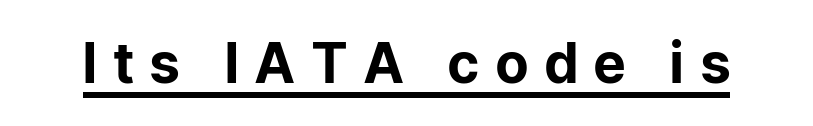
The image shows 55 px bold sans-serif type, upright; set unusually wide letter spacing (+0.31 em), underlined; low stroke contrast and a medium x-height.
